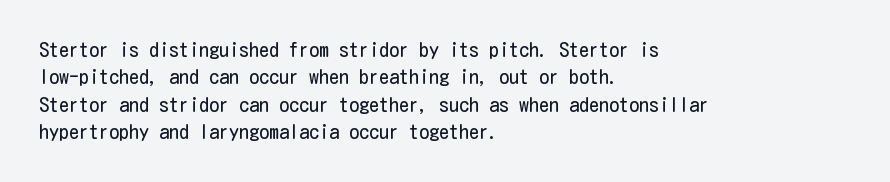
{"italic": "no", "bold": "no", "underline": "no", "align": "left", "line_spacing": "normal", "line_spacing_ratio": 1.37, "letter_spacing": "normal", "letter_spacing_em": 0.0, "glyph_px": 20}
